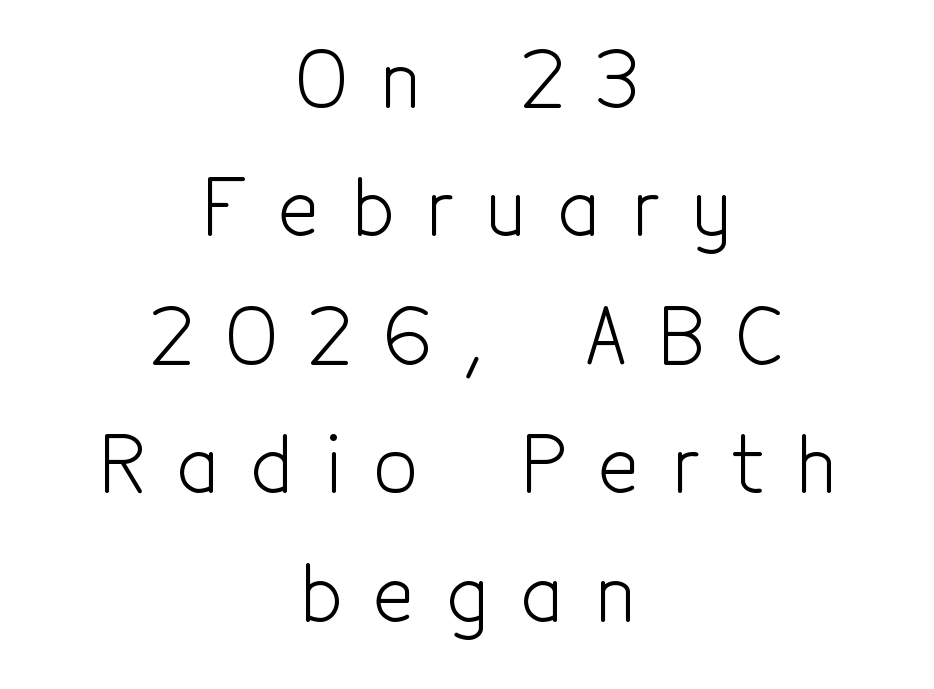
{"serif": "no", "italic": "no", "bold": "no", "weight": "light", "width": "condensed", "x_height": "medium", "monospaced": "no", "underline": "no", "align": "center", "line_spacing": "normal", "line_spacing_ratio": 1.69, "letter_spacing": "wide", "letter_spacing_em": 0.43, "glyph_px": 76}
